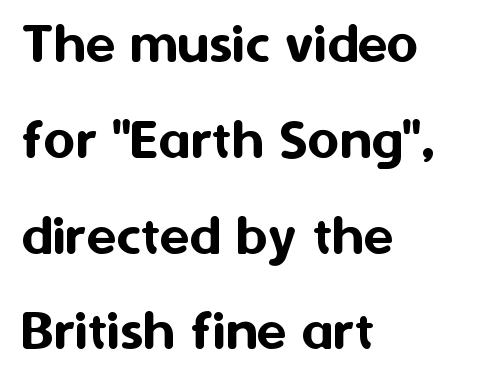
The image shows 61 px sans-serif type, upright; set left-aligned, normal line spacing (1.57x), normal letter spacing, not underlined; medium stroke contrast and a medium x-height.
